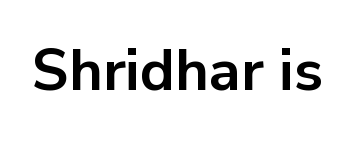
Proportional: the letters do not fall into vertical columns. These lines were composed using upright roman letters. Quick note: underline off. Look at the bottom of the vertical strokes: they stop flat, with no serifs. Look at the stroke-to-counter ratio: heavy, a bold.
